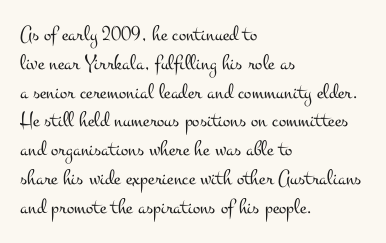
No extra ink here — the face is not bold. The ragged edge is on the right, which tells us the setting is flush left. Decoration check: the copy has no underline. Between one letter and the next there's only the usual sliver of space. Successive baselines arrive at the customary interval.
